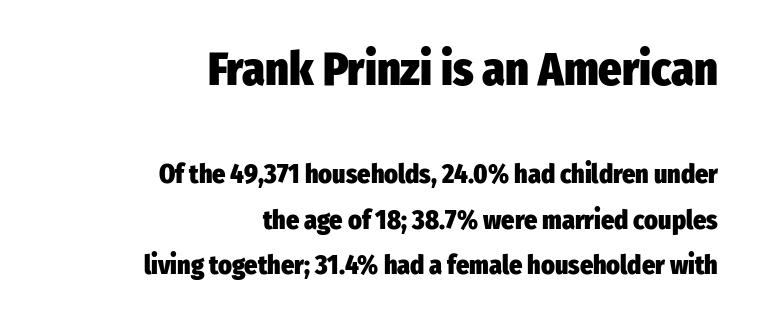
The image shows 46 px heavy, condensed sans-serif type, upright; set right-aligned, line spacing 1.75x, normal letter spacing, not underlined; the first (top) block is 1.77x larger; low stroke contrast and a medium x-height.
